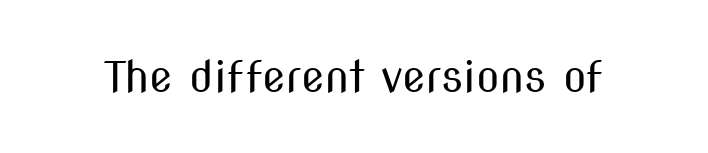
The strokes are not fattened; the text isn't bold. This is the regular roman posture of the typeface. The passage shown is not underscored anywhere. A typesetter would label this face a sans. Varying glyph widths throughout — classic text-font behaviour. Here the glyphs are tracked normally, forming tight word shapes.
